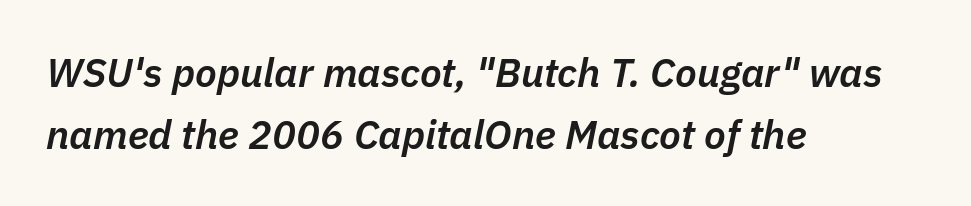
Casual observation: everything's shoved over to the left. Look at the stroke-to-counter ratio: somewhat heavy, a semibold. Each row of text sits above clean, open space. The specimen reads as italic at a glance.
